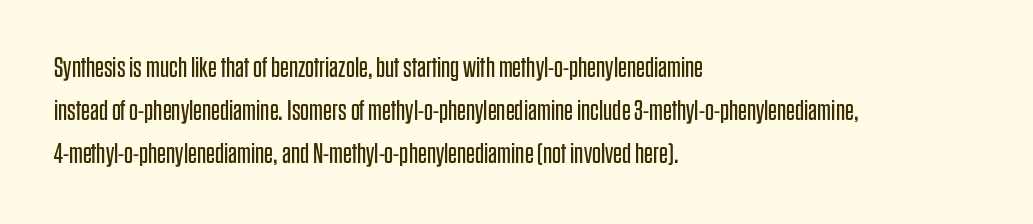
{"serif": "no", "italic": "no", "bold": "no", "weight": "regular", "width": "condensed", "stroke_contrast": "low", "x_height": "large", "monospaced": "no", "underline": "no", "align": "left", "line_spacing": "normal", "line_spacing_ratio": 1.54, "letter_spacing": "normal", "letter_spacing_em": 0.0, "glyph_px": 28}
